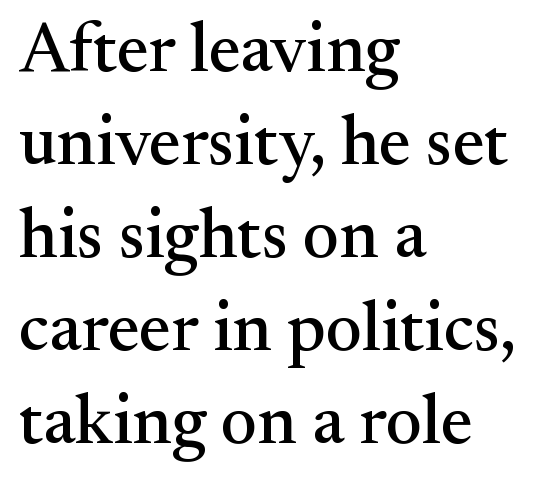
{"serif": "yes", "italic": "no", "width": "normal", "stroke_contrast": "medium", "x_height": "small", "monospaced": "no", "underline": "no", "align": "left", "line_spacing": "normal", "line_spacing_ratio": 1.33, "letter_spacing": "normal", "letter_spacing_em": 0.0, "glyph_px": 70}
